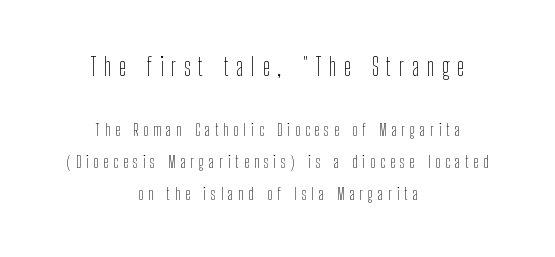
The axis of the letterforms is exactly vertical. The letters are spread apart with noticeably loose tracking. Both edges are ragged and mirror each other, which tells us the setting is centered. The words here are not underlined.
